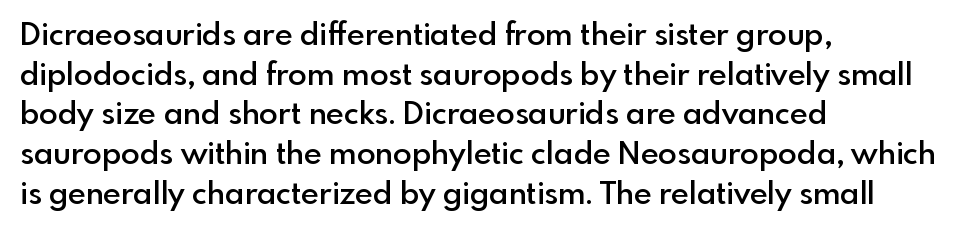
{"serif": "no", "italic": "no", "bold": "semi", "weight": "semibold", "width": "normal", "x_height": "small", "monospaced": "no", "underline": "no", "align": "left", "line_spacing": "normal", "line_spacing_ratio": 1.28, "letter_spacing": "normal", "letter_spacing_em": 0.0, "glyph_px": 31}
